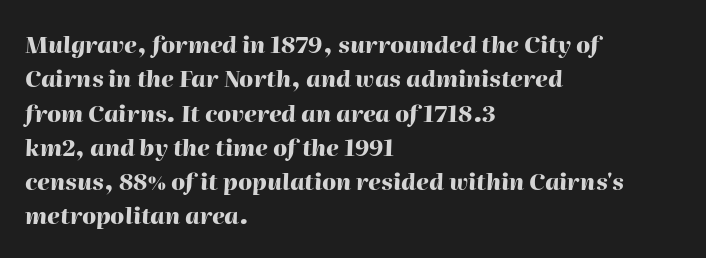
The image shows 23 px bold type, italic (leaning right); set left-aligned, normal line spacing (1.49x), normal letter spacing, not underlined.
